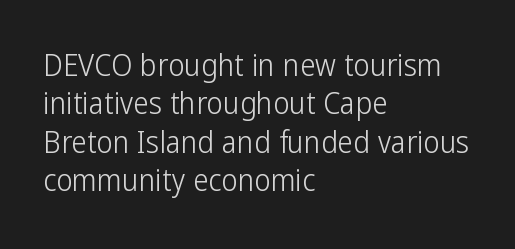
A classic flush-left, rag-right setting is used for this passage. Check under the words: just untouched page. The letterforms sit at book weight or below. Serifs: no, the terminals of the letterforms are clean. The horizontal fit of the characters is conventional and even. These lines were composed using upright roman letters.
